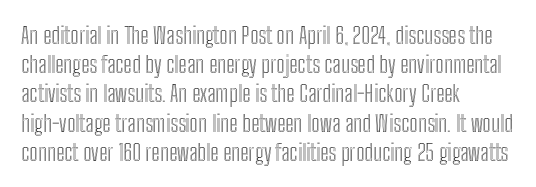
{"italic": "no", "underline": "no", "align": "left", "line_spacing": "normal", "line_spacing_ratio": 1.27, "letter_spacing": "normal", "letter_spacing_em": 0.0, "glyph_px": 23}
